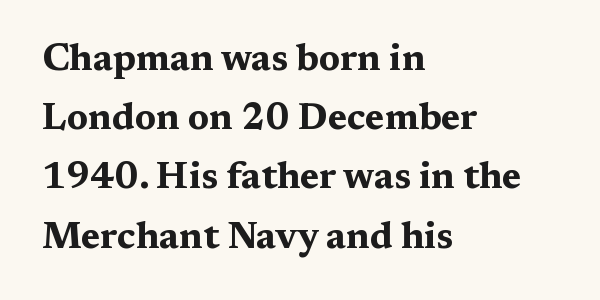
Caption: bold face, heavy strokes. Interline gaps are of average width in this sample. This rendering features lettering with no underline. Unlike a clean sans, this face finishes its strokes with serifs.
